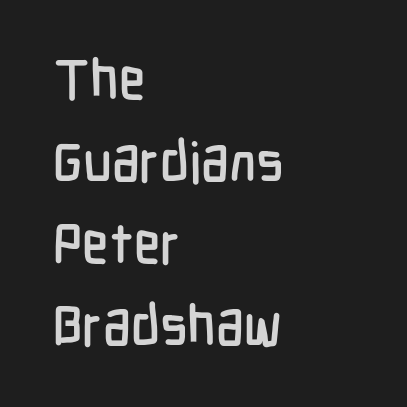
Q: Is the text italic (slanted)? A: No, it is upright.
Q: Is the typeface a serif or a sans-serif typeface? A: Sans-serif.
Q: Is the text underlined? A: No.
Q: How is the paragraph aligned? A: Left-aligned.
Q: Is the spacing between letters normal or unusually wide? A: Normal.
Q: Is the spacing between lines tight, normal or loose? A: Normal.
Q: Width (condensed, normal, or wide)? A: Condensed.
Q: Stroke contrast? A: Low.
Q: x-height? A: Medium.
Q: Monospaced? A: No.
